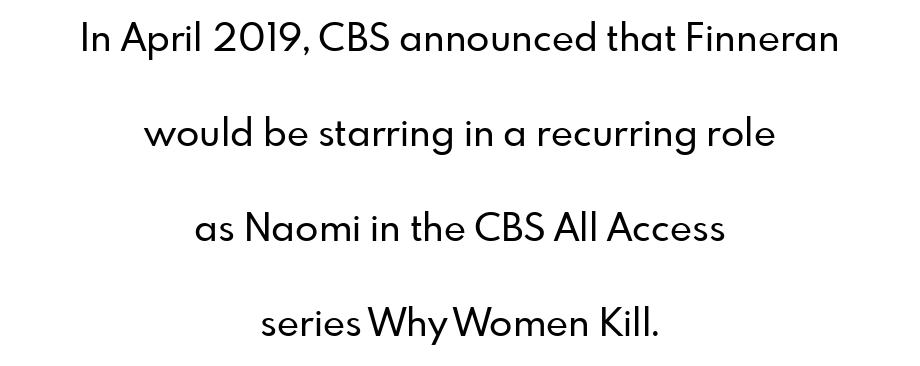
The face used here is rendered with its standard letterfit. The area under the type is left untouched. Notice how the stems are strictly vertical — no italics here. The passage shown stacks its lines with a broad gap. The passage shown is typed in a proportional face where columns would drift. To sum up the face: it is a sans, with no serifs.
